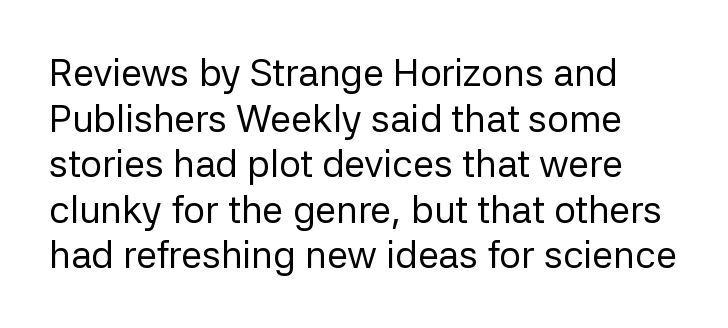
Q: Is the text bold? A: No.
Q: Is the text italic (slanted)? A: No, it is upright.
Q: Is the typeface a serif or a sans-serif typeface? A: Sans-serif.
Q: Is the text underlined? A: No.
Q: Is the spacing between letters normal or unusually wide? A: Normal.
Q: Width (condensed, normal, or wide)? A: Normal.
Q: Stroke contrast? A: Low.
Q: x-height? A: Medium.
Q: Monospaced? A: No.
